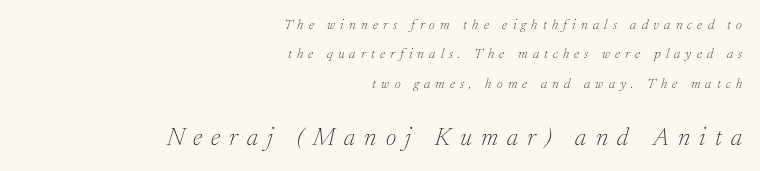
Q: Is the text bold? A: No.
Q: Is the text italic (slanted)? A: Yes, it leans right by about 17 degrees.
Q: Is the text underlined? A: No.
Q: How is the paragraph aligned? A: Right-aligned.
Q: Is the spacing between letters normal or unusually wide? A: Unusually wide.
Q: Is the spacing between lines tight, normal or loose? A: Loose.
Q: Which block of text is set in a larger size, the first (top) or the second (bottom)? A: The second (bottom) one.
